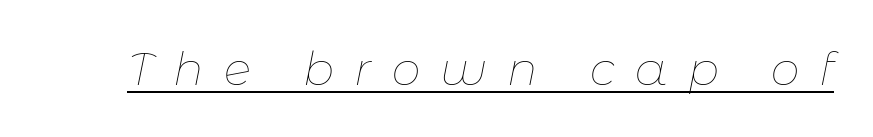
The image shows 46 px thin type, italic (leaning right); set unusually wide letter spacing (+0.44 em), underlined; low stroke contrast and a medium x-height.
